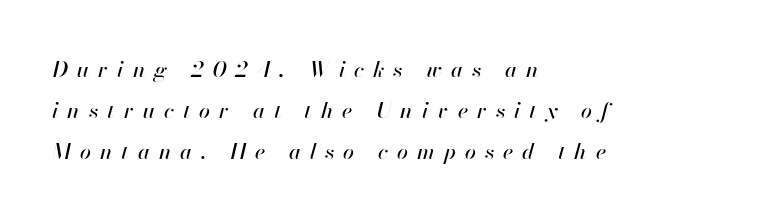
The image shows 22 px text type, italic (leaning right); set left-aligned, line spacing 1.87x, unusually wide letter spacing (+0.41 em), not underlined.
